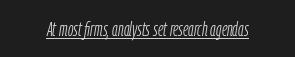
The image shows 20 px text type, italic (leaning right); set normal letter spacing, underlined.
